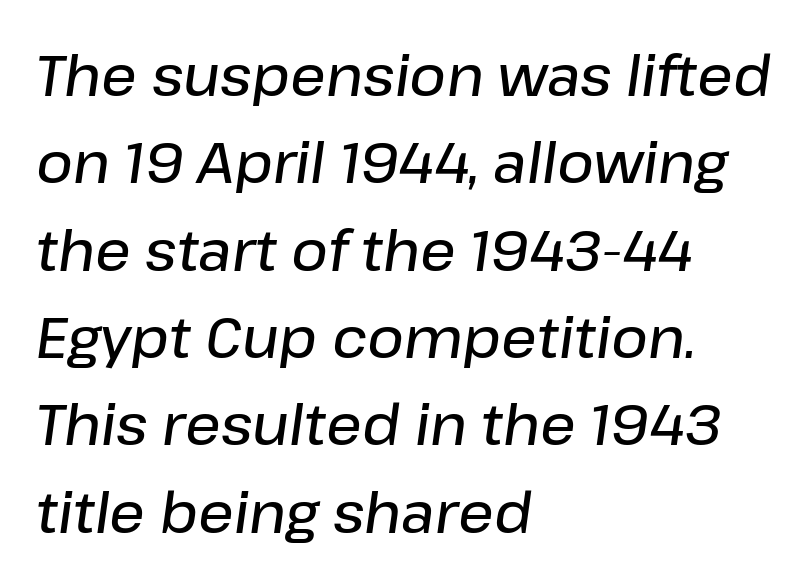
Q: Is the text bold? A: Semi-bold.
Q: Is the text italic (slanted)? A: Yes, it leans right by about 8 degrees.
Q: Is the text underlined? A: No.
Q: How is the paragraph aligned? A: Left-aligned.
Q: Is the spacing between letters normal or unusually wide? A: Normal.
Q: Is the spacing between lines tight, normal or loose? A: Normal.
Q: Width (condensed, normal, or wide)? A: Normal.
Q: Stroke contrast? A: Low.
Q: x-height? A: Medium.
Q: Monospaced? A: No.
